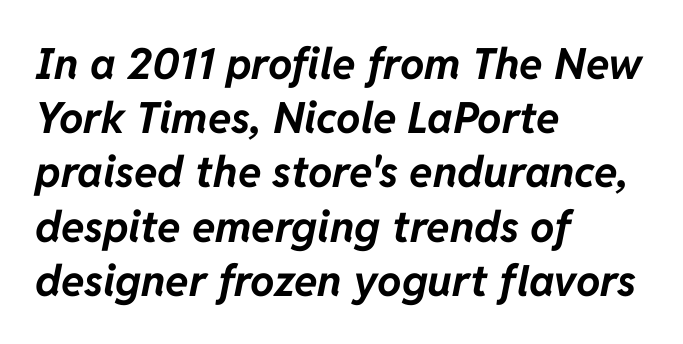
Compared with an ordinary text face, these strokes are far heavier — a full bold. Letters rest on an invisible, unmarked baseline. The lines sit at an ordinary, default distance from one another. The paragraph shown leans on its left margin. The horizontal fit of the characters is conventional and even.
